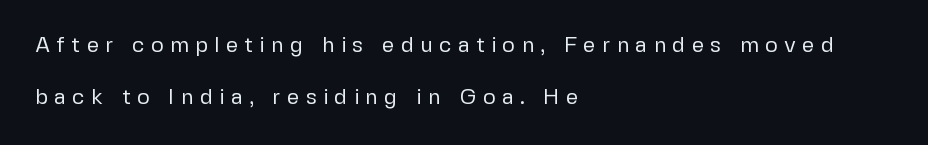
Does extra space separate the letters? Yes, quite a lot of it. Bare-footed words on every line. The font is comparable to plain body text, perhaps lighter. This is the regular roman posture of the typeface. The lines are spread far apart with generous leading. Which margin do the lines hug? The left one — the right edge is uneven.
